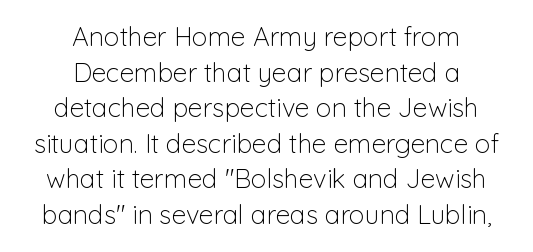
The image shows 26 px text type, upright; set centered, normal line spacing (1.37x), normal letter spacing, not underlined.
